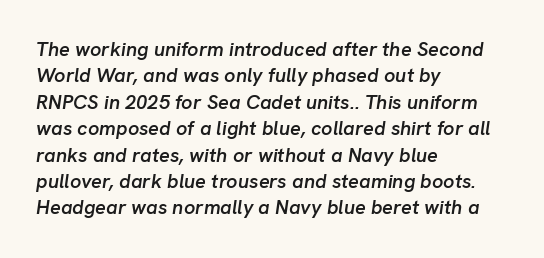
Q: Is the text bold? A: Semi-bold.
Q: Is the text italic (slanted)? A: Yes, it leans right by about 8 degrees.
Q: Is the text underlined? A: No.
Q: How is the paragraph aligned? A: Left-aligned.
Q: Is the spacing between letters normal or unusually wide? A: Normal.
Q: Is the spacing between lines tight, normal or loose? A: Normal.
